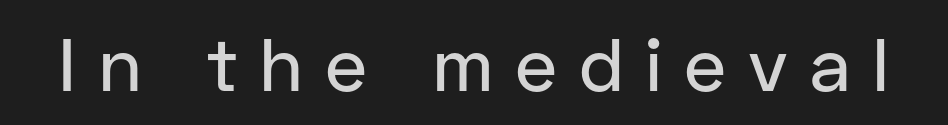
{"serif": "no", "italic": "no", "width": "normal", "stroke_contrast": "low", "x_height": "medium", "monospaced": "no", "underline": "no", "letter_spacing": "wide", "letter_spacing_em": 0.29, "glyph_px": 74}
